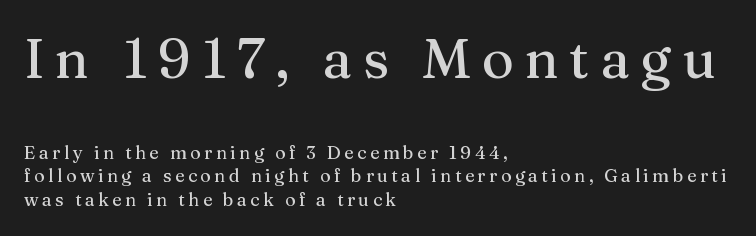
Large over small — that's the arrangement of the two blocks here. This sample uses an upright cut, with every glyph sitting square on the baseline. Interline gaps are of average width in this sample. Varying glyph widths throughout — classic text-font behaviour. Plain, unruled lines of type. Does the type have serifs? Yes, each stem ends in a small foot.
